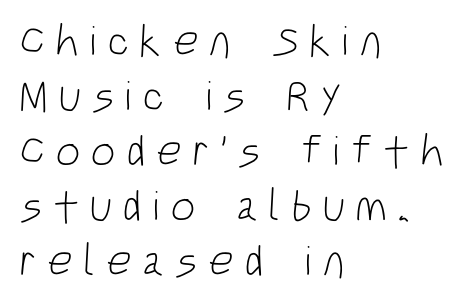
Each word looks stretched out because of the extra space between its letters. Underline: absent. Varying glyph widths throughout — classic text-font behaviour. To sum up the face: it is a sans, with no serifs. Horizontal alignment here is leftward, the default for most running prose.
